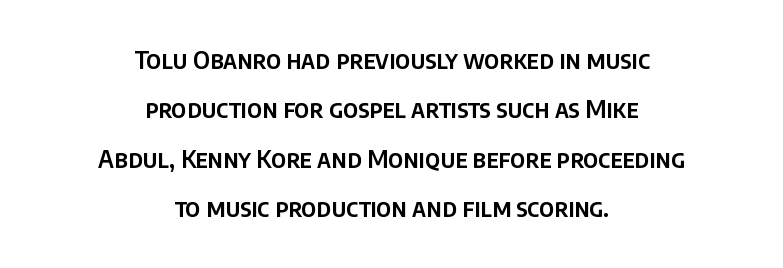
Q: Is the text italic (slanted)? A: No, it is upright.
Q: Is the text underlined? A: No.
Q: How is the paragraph aligned? A: Centered.
Q: Is the spacing between letters normal or unusually wide? A: Normal.
Q: Is the spacing between lines tight, normal or loose? A: Loose.
